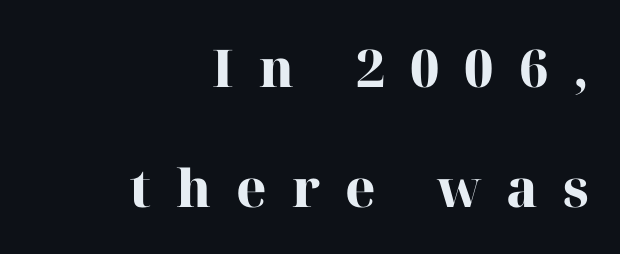
{"serif": "yes", "italic": "no", "bold": "yes", "weight": "heavy", "width": "normal", "stroke_contrast": "high", "x_height": "medium", "monospaced": "no", "underline": "no", "align": "right", "line_spacing": "loose", "line_spacing_ratio": 2.3, "letter_spacing": "wide", "letter_spacing_em": 0.48, "glyph_px": 52}
